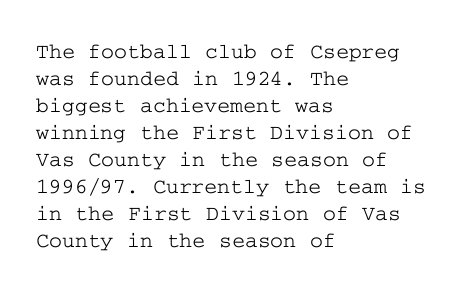
{"italic": "no", "underline": "no", "align": "left", "line_spacing_ratio": 1.23, "letter_spacing": "normal", "letter_spacing_em": 0.0, "glyph_px": 22}
